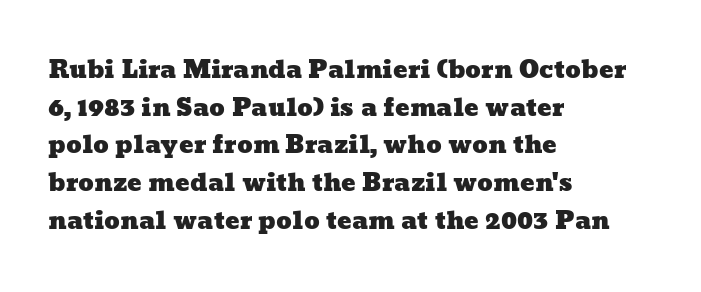
The image shows 24 px text type; set left-aligned, normal line spacing (1.57x), normal letter spacing, not underlined.
